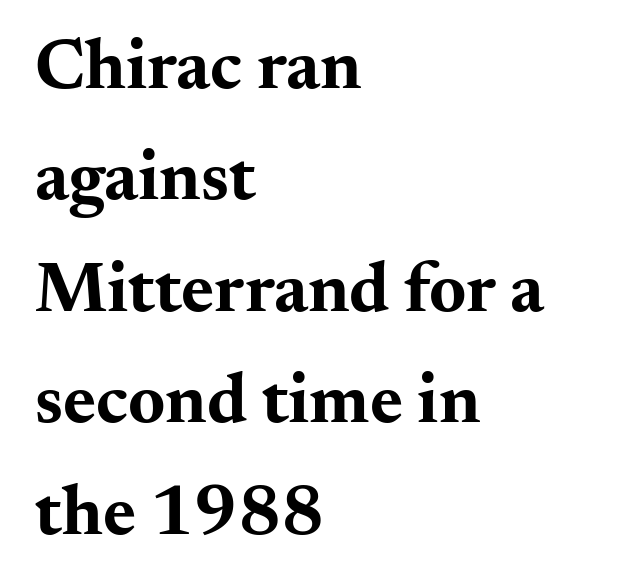
{"serif": "yes", "italic": "no", "bold": "yes", "weight": "bold", "width": "wide", "stroke_contrast": "medium", "x_height": "small", "monospaced": "no", "underline": "no", "align": "left", "line_spacing": "normal", "line_spacing_ratio": 1.57, "letter_spacing": "normal", "letter_spacing_em": 0.0, "glyph_px": 71}
